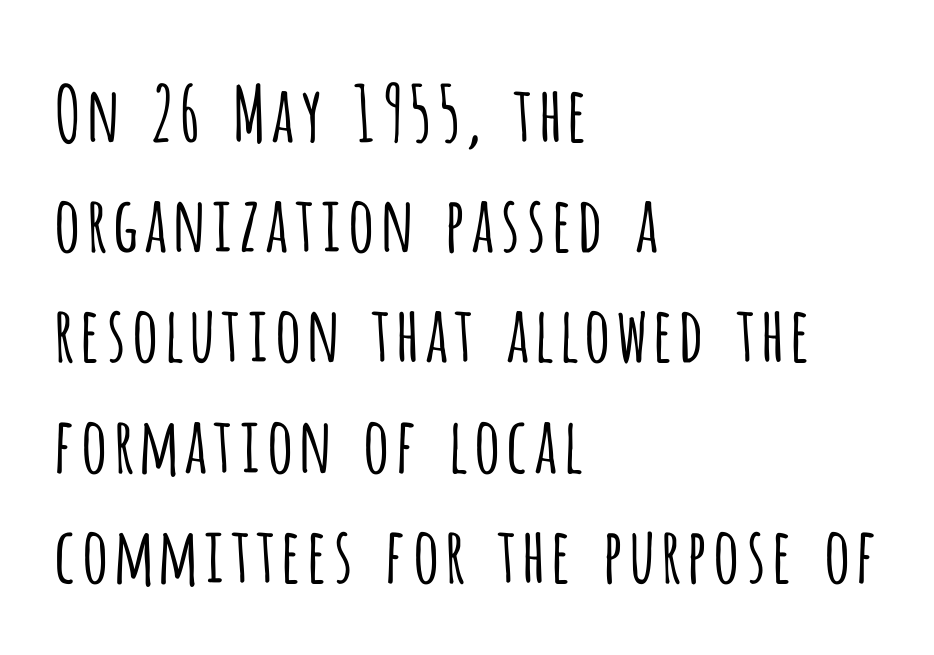
Looks like regular typesetting: each glyph gets only the width it needs. Normally led — the rows are evenly, conventionally spaced. The type sits square on the baseline with zero lean. Words float on clear page, feet unadorned. Default kerning and tracking; the words read as compact shapes.
